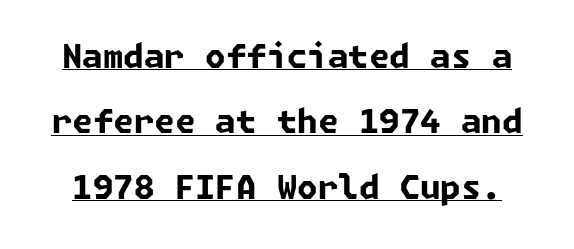
Is the letter spacing exaggerated? No — it looks like the ordinary default. The letters carry no serifs — their stems end cleanly without finishing strokes. The sample has been set heavy, in full bold. Caption: lettering with a line underneath. The line-height multiplier appears high, well above default.
